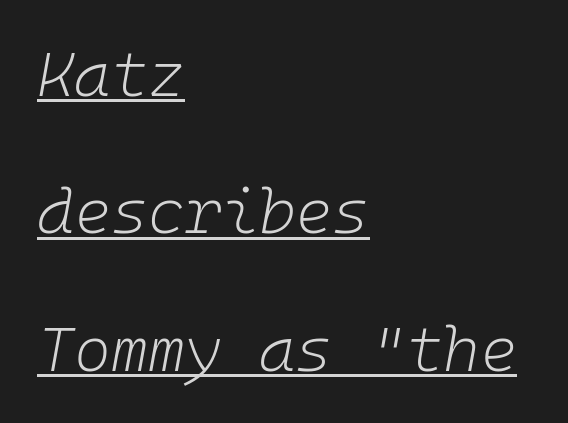
{"italic": "yes", "lean": "right", "slant_degrees": 10, "bold": "no", "weight": "light", "width": "normal", "stroke_contrast": "low", "x_height": "medium", "monospaced": "yes", "underline": "yes", "align": "left", "line_spacing": "loose", "line_spacing_ratio": 2.18, "letter_spacing": "normal", "letter_spacing_em": 0.0, "glyph_px": 63}
